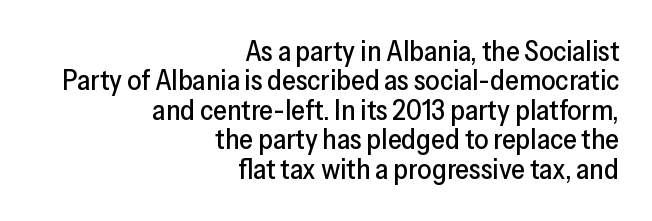
The type sits square on the baseline with zero lean. I'd call this a sans setting — the letters go barefoot. Looks like regular typesetting: each glyph gets only the width it needs. The line-height multiplier appears low, near solid setting. The letters sit at their default tracking, neither squeezed nor spread.
